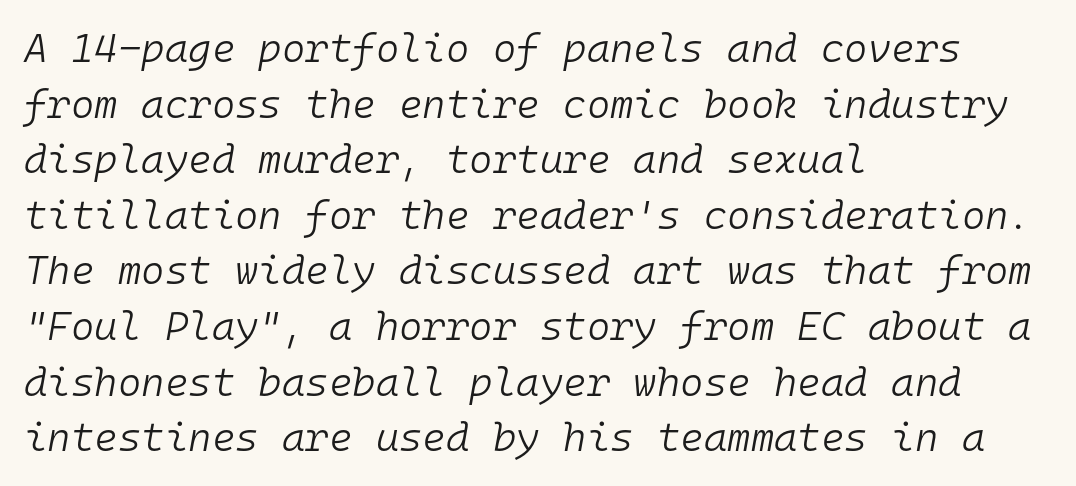
The image shows 40 px light type, italic (leaning right), monospaced; set left-aligned, normal line spacing (1.39x), normal letter spacing, not underlined; low stroke contrast and a medium x-height.
